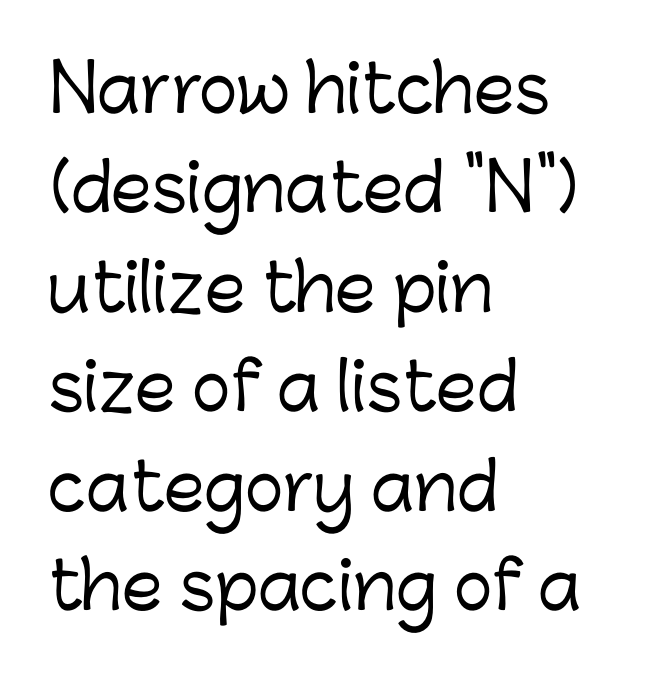
The image shows 65 px sans-serif type, upright; set left-aligned, normal line spacing (1.53x), normal letter spacing, not underlined; low stroke contrast and a medium x-height.
